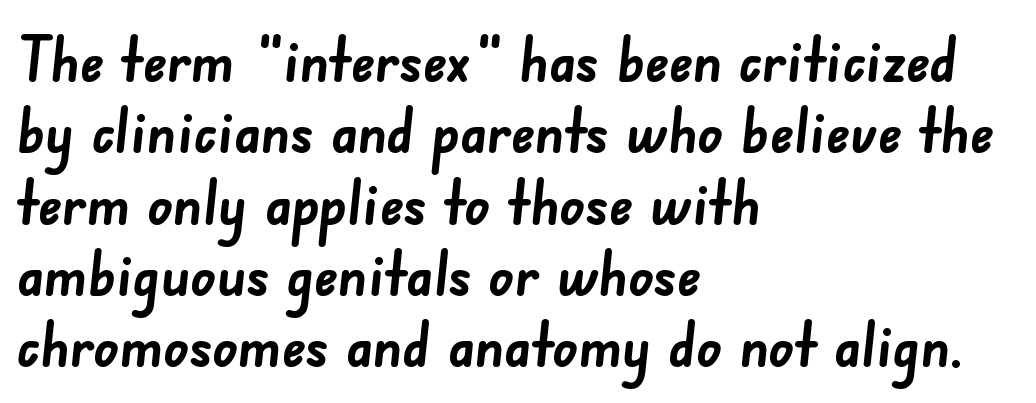
All the whitespace from short lines collects on the right. The face used here is a sans, in the tradition of grotesques and geometrics. Spacing between characters is what you'd get straight out of the box. Every letter is thick-stroked: bold, no question.
